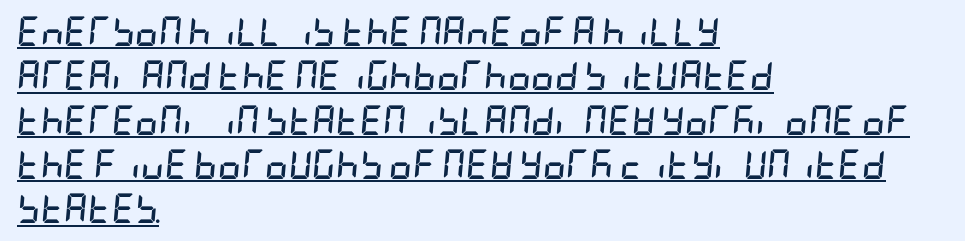
Evenly set lines give the paragraph a standard silhouette. A typesetter would mark this as italic. The typesetting leans heavy: a genuine bold. Has an underline been added? It has. Caption: multi-line text, flush left, ragged right.
